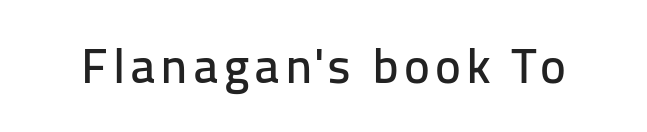
Q: Is the text italic (slanted)? A: No, it is upright.
Q: Is the typeface a serif or a sans-serif typeface? A: Sans-serif.
Q: Is the text underlined? A: No.
Q: Width (condensed, normal, or wide)? A: Normal.
Q: Stroke contrast? A: Low.
Q: x-height? A: Medium.
Q: Monospaced? A: No.
